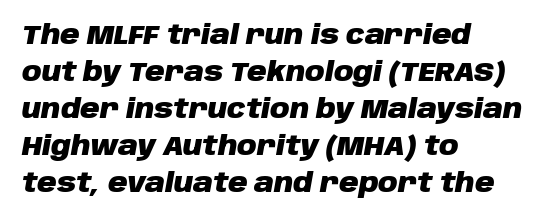
The image shows 27 px bold type, italic (leaning right); set left-aligned, normal line spacing (1.37x), normal letter spacing, not underlined.
